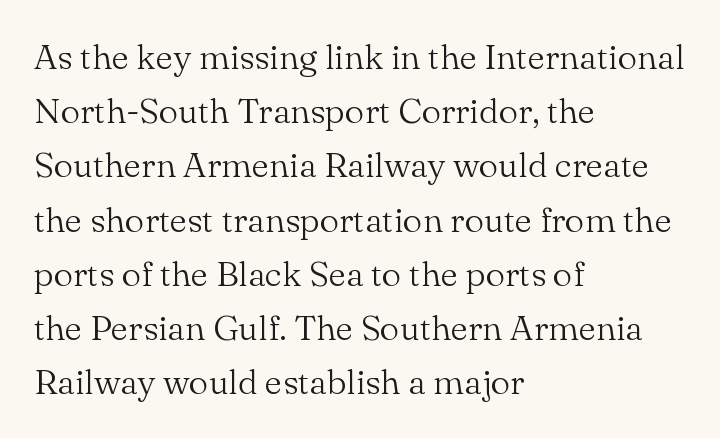
The image shows 35 px light serif type, upright; set left-aligned, normal line spacing (1.55x), normal letter spacing, not underlined; medium stroke contrast and a small x-height.
